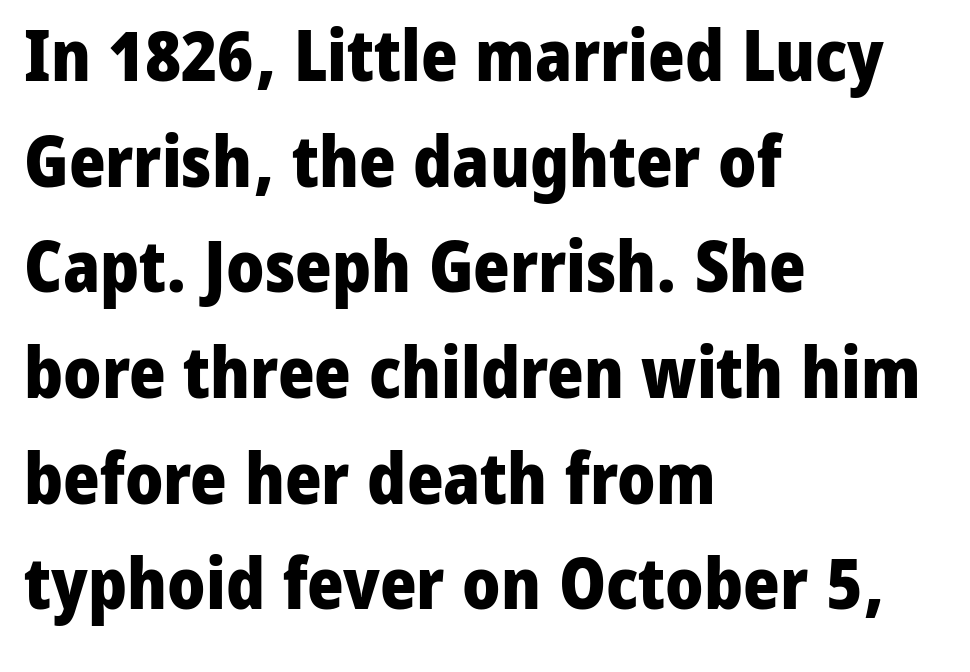
{"serif": "no", "italic": "no", "bold": "yes", "weight": "heavy", "width": "normal", "stroke_contrast": "low", "x_height": "medium", "monospaced": "no", "underline": "no", "align": "left", "line_spacing": "normal", "line_spacing_ratio": 1.51, "letter_spacing": "normal", "letter_spacing_em": 0.0, "glyph_px": 70}
